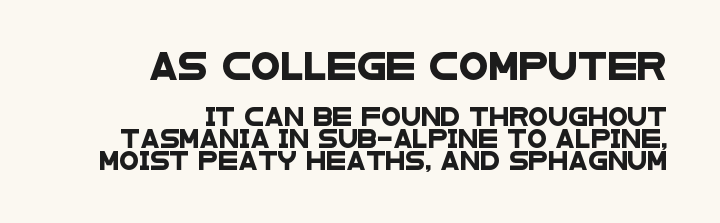
The image shows 27 px text type; set right-aligned, line spacing 1.23x, normal letter spacing, not underlined; the first (top) block is 1.5x larger.
